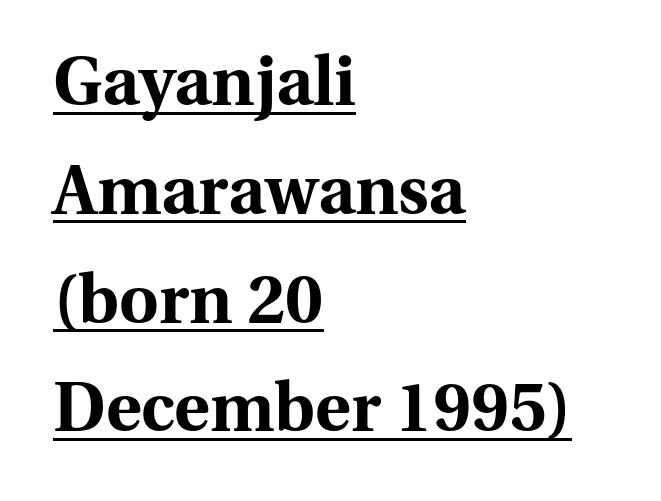
{"serif": "yes", "italic": "no", "bold": "yes", "weight": "bold", "width": "normal", "stroke_contrast": "medium", "x_height": "medium", "monospaced": "no", "underline": "yes", "align": "left", "line_spacing": "normal", "line_spacing_ratio": 1.6, "letter_spacing": "normal", "letter_spacing_em": 0.0, "glyph_px": 68}
